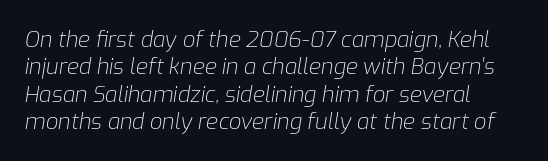
Q: Is the text bold? A: No.
Q: Is the text italic (slanted)? A: Yes, it leans right by about 9 degrees.
Q: Is the text underlined? A: No.
Q: How is the paragraph aligned? A: Left-aligned.
Q: Is the spacing between letters normal or unusually wide? A: Normal.
